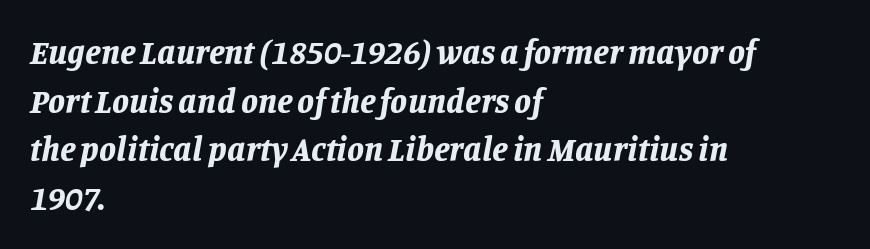
Q: Is the text bold? A: Yes.
Q: Is the text italic (slanted)? A: Yes, it leans right by about 11 degrees.
Q: Is the text underlined? A: No.
Q: How is the paragraph aligned? A: Left-aligned.
Q: Is the spacing between letters normal or unusually wide? A: Normal.
Q: Is the spacing between lines tight, normal or loose? A: Normal.
Q: Width (condensed, normal, or wide)? A: Normal.
Q: Stroke contrast? A: Low.
Q: x-height? A: Large.
Q: Monospaced? A: No.
